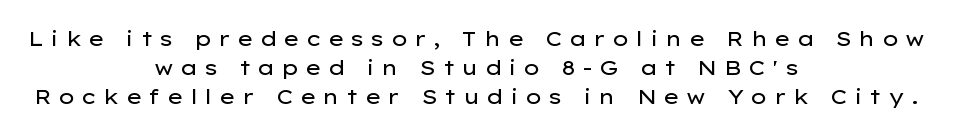
The image shows 21 px text type, upright; set centered, normal line spacing (1.39x), unusually wide letter spacing (+0.3 em), not underlined.
